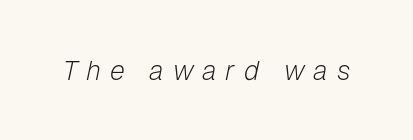
The strokes are not fattened; the text isn't bold. You can tell it's italic because the verticals aren't actually vertical. The strip under each line holds only bare page. The tracking jumps out immediately: characters are airy and widely separated.
